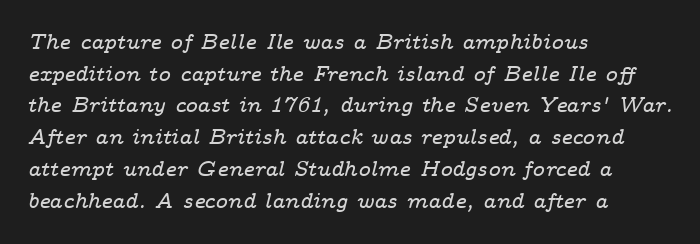
Q: Is the text italic (slanted)? A: Yes, it leans right by about 14 degrees.
Q: Is the text underlined? A: No.
Q: How is the paragraph aligned? A: Left-aligned.
Q: Is the spacing between letters normal or unusually wide? A: Normal.
Q: Is the spacing between lines tight, normal or loose? A: Normal.
